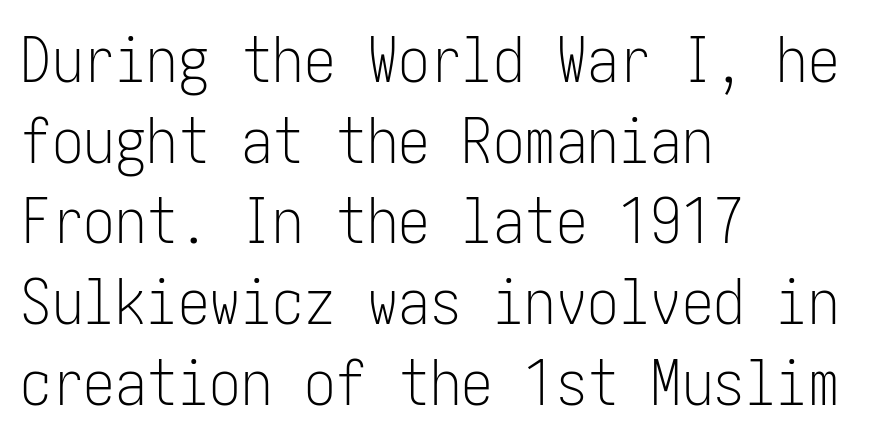
{"serif": "no", "italic": "no", "bold": "no", "weight": "light", "width": "condensed", "stroke_contrast": "low", "x_height": "medium", "underline": "no", "align": "left", "line_spacing": "normal", "line_spacing_ratio": 1.28, "letter_spacing": "normal", "letter_spacing_em": 0.0, "glyph_px": 63}
